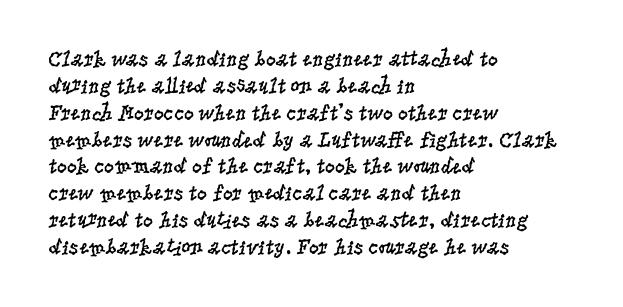
{"bold": "no", "underline": "no", "align": "left", "line_spacing_ratio": 1.22, "letter_spacing": "normal", "letter_spacing_em": 0.0, "glyph_px": 22}
